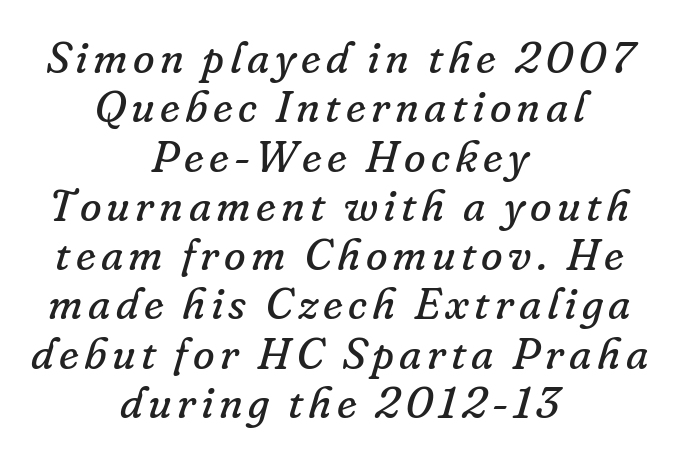
{"serif": "yes", "italic": "yes", "lean": "right", "slant_degrees": 16, "bold": "no", "weight": "regular", "width": "normal", "stroke_contrast": "low", "x_height": "small", "monospaced": "no", "underline": "no", "align": "center", "line_spacing": "tight", "line_spacing_ratio": 1.12, "glyph_px": 44}
